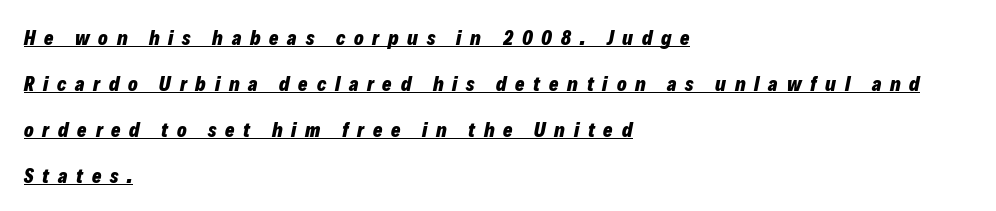
The image shows 20 px bold type, italic (leaning right); set left-aligned, loose line spacing (2.3x), unusually wide letter spacing (+0.44 em), underlined.
